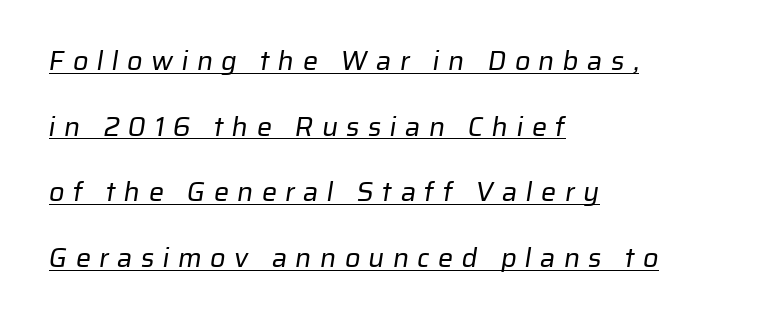
Q: Is the text bold? A: No.
Q: Is the text underlined? A: Yes.
Q: How is the paragraph aligned? A: Left-aligned.
Q: Is the spacing between letters normal or unusually wide? A: Unusually wide.
Q: Is the spacing between lines tight, normal or loose? A: Loose.
